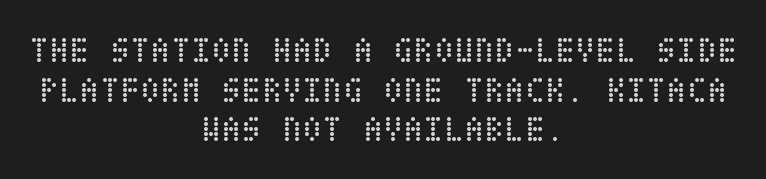
The image shows 37 px regular-weight, condensed type, upright; set centered, tight line spacing (1.07x), normal letter spacing, not underlined; low stroke contrast and a large x-height.
